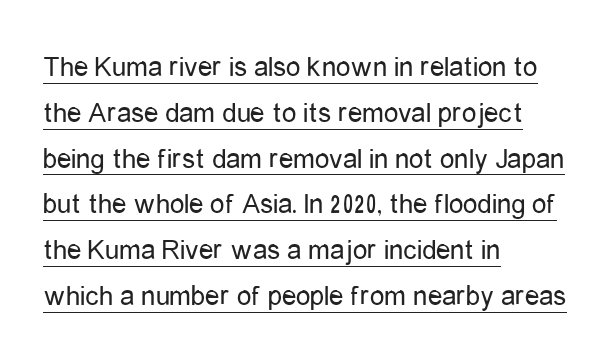
Looks like someone drew a line under every word here. Rows of type keep a routine distance in the vertical direction. Character widths vary here, with narrow letters taking less room than wide ones. Weight: in the light-to-regular range. Unlike italic type, these characters show no tilt at all. Every row of glyphs begins at an identical x-position on the left.
